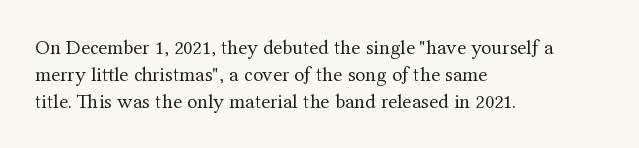
{"italic": "no", "bold": "no", "underline": "no", "align": "left", "line_spacing": "normal", "line_spacing_ratio": 1.28, "letter_spacing": "normal", "letter_spacing_em": 0.0, "glyph_px": 21}
